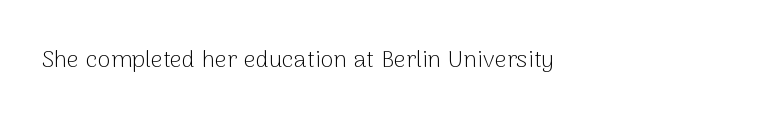
The image shows 24 px text type, upright; set normal letter spacing, not underlined.
